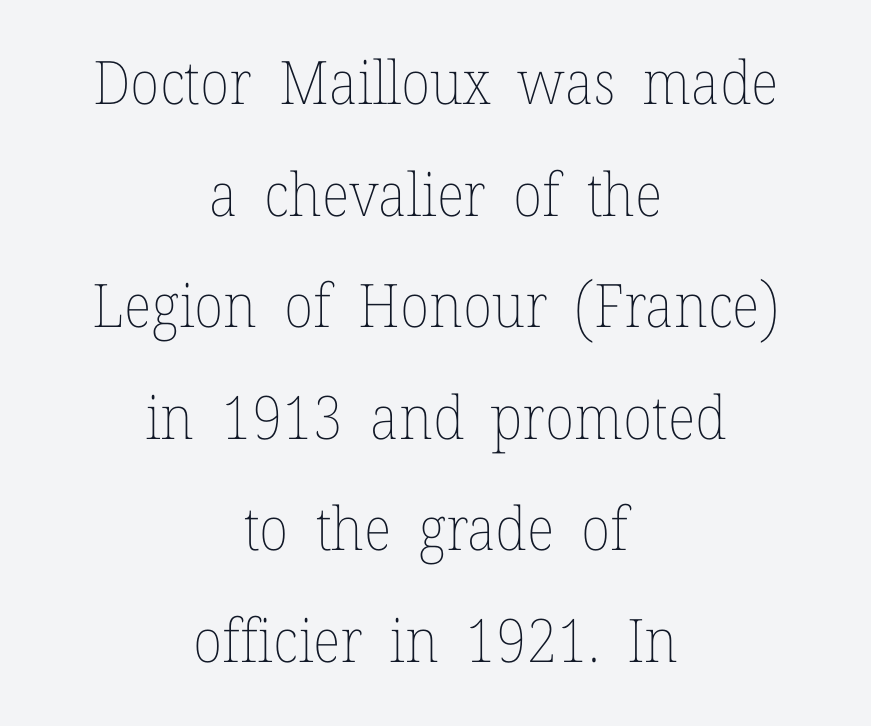
The image shows 60 px thin type, upright; set centered, line spacing 1.86x, normal letter spacing, not underlined; low stroke contrast and a medium x-height.
